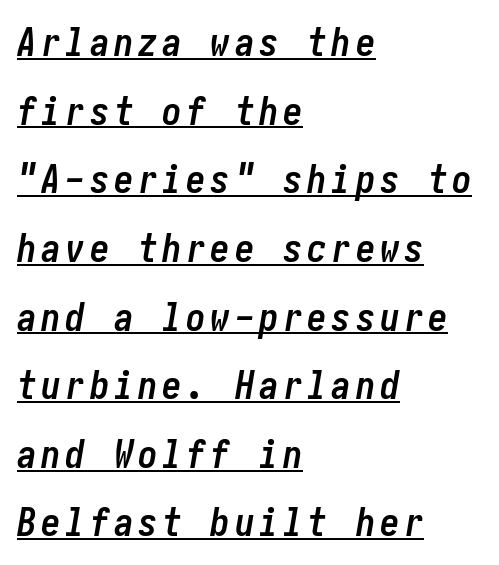
Q: Is the text bold? A: Yes.
Q: Is the text italic (slanted)? A: Yes, it leans right by about 10 degrees.
Q: Is the text underlined? A: Yes.
Q: How is the paragraph aligned? A: Left-aligned.
Q: Width (condensed, normal, or wide)? A: Condensed.
Q: Stroke contrast? A: Low.
Q: x-height? A: Medium.
